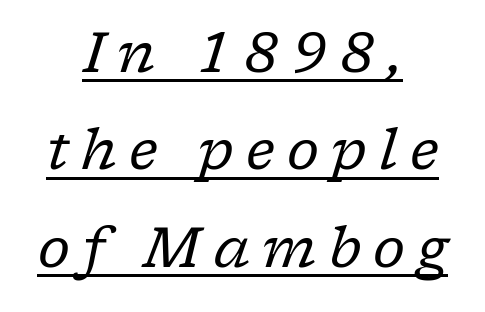
Q: Is the text bold? A: No.
Q: Is the text italic (slanted)? A: Yes, it leans right by about 17 degrees.
Q: Is the typeface a serif or a sans-serif typeface? A: Serif.
Q: Is the text underlined? A: Yes.
Q: How is the paragraph aligned? A: Centered.
Q: Is the spacing between letters normal or unusually wide? A: Unusually wide.
Q: Width (condensed, normal, or wide)? A: Normal.
Q: Stroke contrast? A: Low.
Q: x-height? A: Medium.
Q: Monospaced? A: No.
